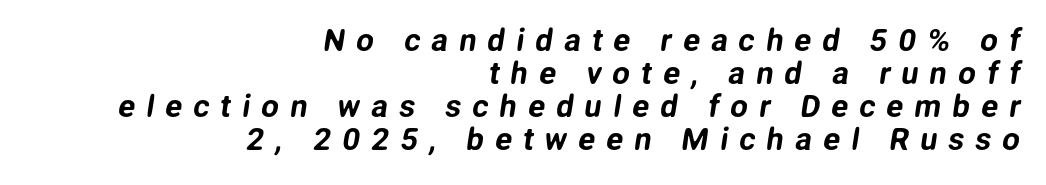
The font family rendered here belongs to the sans-serif group. Type without underlining. Closely set lines give the paragraph a compact silhouette. The paragraph shown leans on its right margin.
